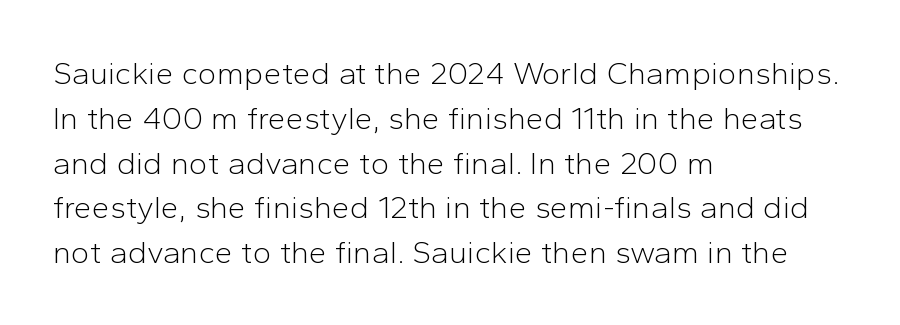
Q: Is the text bold? A: No.
Q: Is the text italic (slanted)? A: No, it is upright.
Q: Is the typeface a serif or a sans-serif typeface? A: Sans-serif.
Q: Is the text underlined? A: No.
Q: How is the paragraph aligned? A: Left-aligned.
Q: Is the spacing between letters normal or unusually wide? A: Normal.
Q: Is the spacing between lines tight, normal or loose? A: Normal.
Q: Width (condensed, normal, or wide)? A: Normal.
Q: Stroke contrast? A: Low.
Q: x-height? A: Medium.
Q: Monospaced? A: No.
